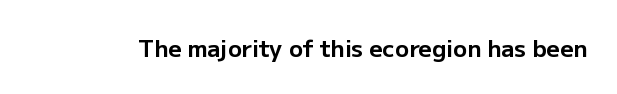
Q: Is the text bold? A: Yes.
Q: Is the text italic (slanted)? A: No, it is upright.
Q: Is the text underlined? A: No.
Q: Is the spacing between letters normal or unusually wide? A: Normal.
